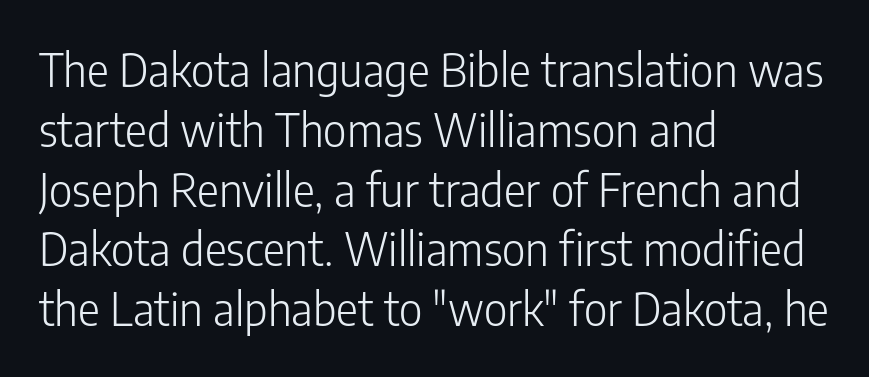
Q: Is the text bold? A: No.
Q: Is the text italic (slanted)? A: No, it is upright.
Q: Is the typeface a serif or a sans-serif typeface? A: Sans-serif.
Q: Is the text underlined? A: No.
Q: How is the paragraph aligned? A: Left-aligned.
Q: Is the spacing between letters normal or unusually wide? A: Normal.
Q: Is the spacing between lines tight, normal or loose? A: Normal.
Q: Width (condensed, normal, or wide)? A: Condensed.
Q: Stroke contrast? A: Low.
Q: x-height? A: Medium.
Q: Monospaced? A: No.
